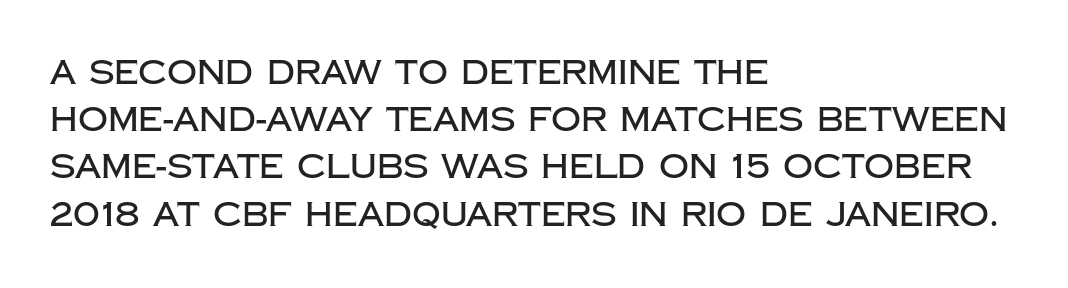
The type family on display is of the sans-serif kind. The setting favours the left margin, as ordinary paragraphs usually do. In terms of letterspacing, this is plain default setting. Letters rest on an invisible, unmarked baseline. Posture: straight, roman, zero tilt.
